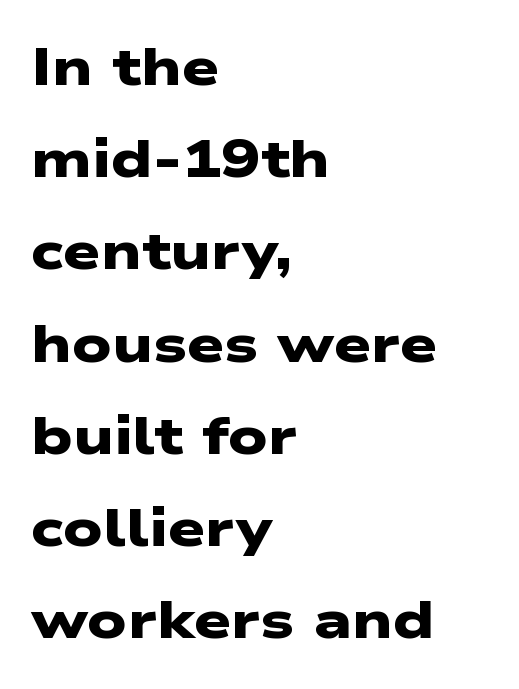
Q: Is the text bold? A: Yes.
Q: Is the typeface a serif or a sans-serif typeface? A: Sans-serif.
Q: Is the text underlined? A: No.
Q: How is the paragraph aligned? A: Left-aligned.
Q: Is the spacing between letters normal or unusually wide? A: Normal.
Q: Width (condensed, normal, or wide)? A: Wide.
Q: Stroke contrast? A: Low.
Q: x-height? A: Medium.
Q: Monospaced? A: No.
